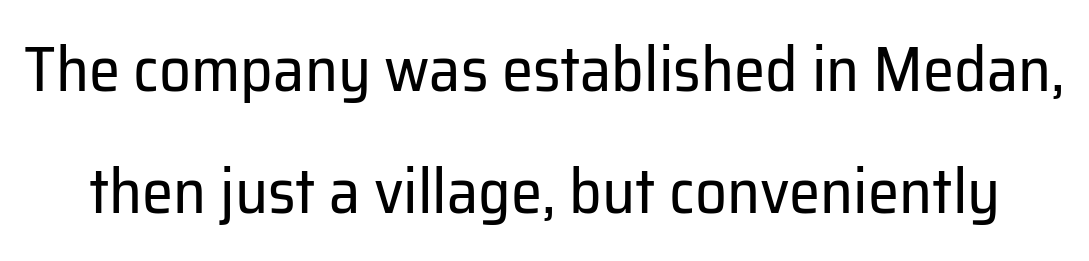
Q: Is the text bold? A: No.
Q: Is the text italic (slanted)? A: No, it is upright.
Q: Is the typeface a serif or a sans-serif typeface? A: Sans-serif.
Q: Is the text underlined? A: No.
Q: Is the spacing between letters normal or unusually wide? A: Normal.
Q: Is the spacing between lines tight, normal or loose? A: Loose.
Q: Width (condensed, normal, or wide)? A: Normal.
Q: Stroke contrast? A: Low.
Q: x-height? A: Medium.
Q: Monospaced? A: No.
